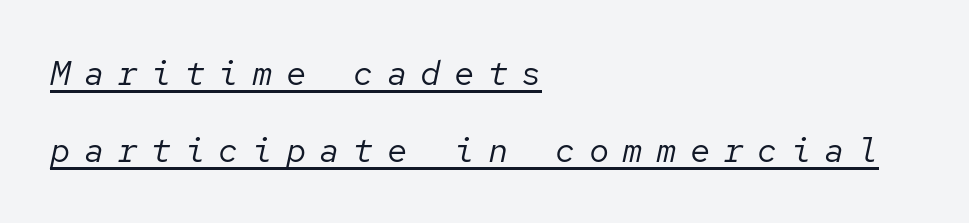
Q: Is the text bold? A: No.
Q: Is the text italic (slanted)? A: Yes, it leans right by about 12 degrees.
Q: Is the text underlined? A: Yes.
Q: How is the paragraph aligned? A: Left-aligned.
Q: Is the spacing between letters normal or unusually wide? A: Unusually wide.
Q: Is the spacing between lines tight, normal or loose? A: Loose.
Q: Width (condensed, normal, or wide)? A: Normal.
Q: Stroke contrast? A: Low.
Q: x-height? A: Medium.
Q: Monospaced? A: Yes.
